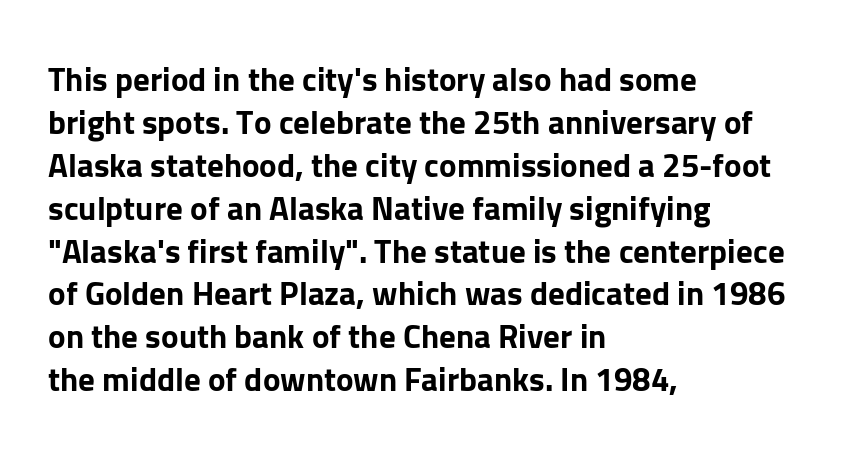
Layout note: lines flush left. Strokes here are thick enough to call this a true bold. The font family rendered here belongs to the sans-serif group. The area under the type is left untouched.
